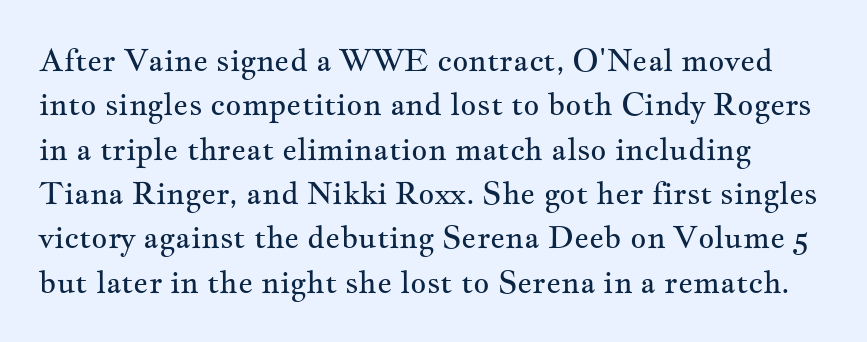
You can tell from the footed stems that serif type was used. The font is comparable to plain body text, perhaps lighter. Look at the tracking — it's just the regular setting, nothing added. Quick note: not italic, upright. Rule under the text: the space is simply empty. Think of a printed novel: that variable character pitch is what you see here.
